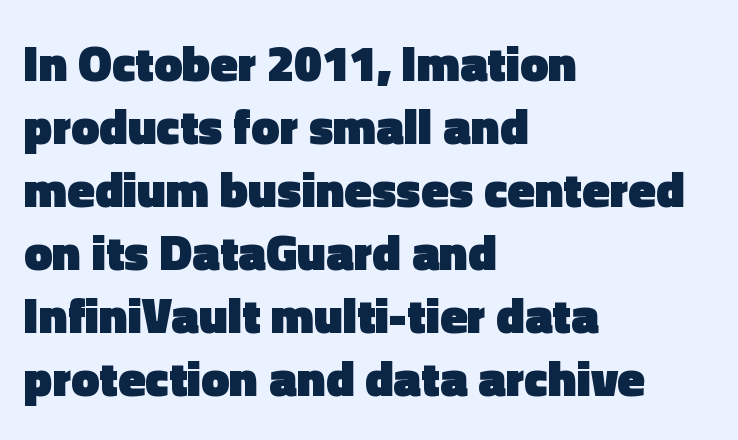
This is roman type, the default non-slanted kind. The line texture is even and compact thanks to regular tracking. The compositor pushed each line to the left boundary. The rendering uses natural spacing where letterforms have individual widths. The space beneath each line is pristine and unruled.
